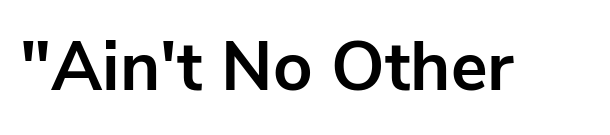
The type sits square on the baseline with zero lean. The sample has been set heavy, in full bold. These lines are rendered in a variable-pitch font. Font category for this specimen: sans-serif. Clear beneath every line of the passage. The letterforms sit shoulder to shoulder at normal distance.
